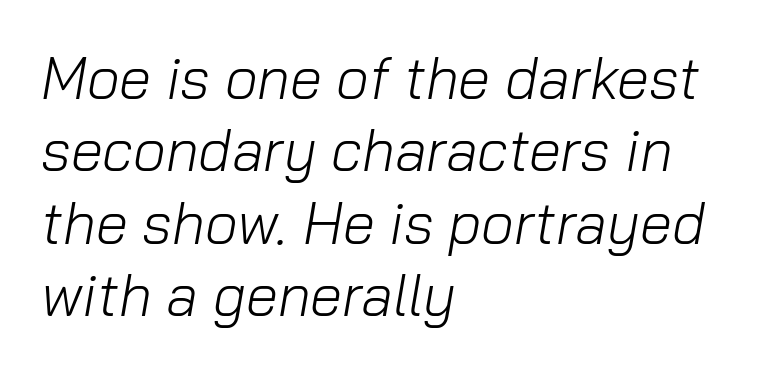
Looks like regular typesetting: each glyph gets only the width it needs. If you measured baseline to baseline, you'd find a middling distance. This sample uses plain, unmodified letter spacing. On a weight scale, this lands at 450 or below. Nobody drew a line under any word here. Emphasis-style slanted type is in use.
